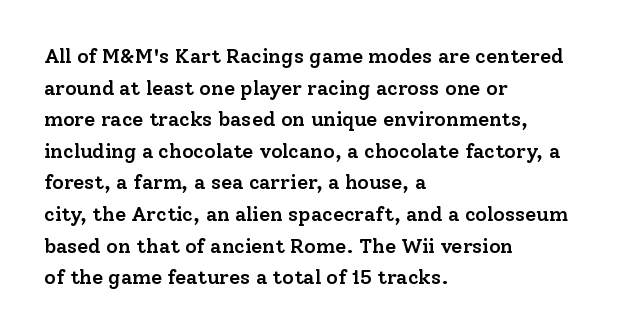
Q: Is the text bold? A: Semi-bold.
Q: Is the text italic (slanted)? A: No, it is upright.
Q: Is the text underlined? A: No.
Q: How is the paragraph aligned? A: Left-aligned.
Q: Is the spacing between letters normal or unusually wide? A: Normal.
Q: Is the spacing between lines tight, normal or loose? A: Normal.
